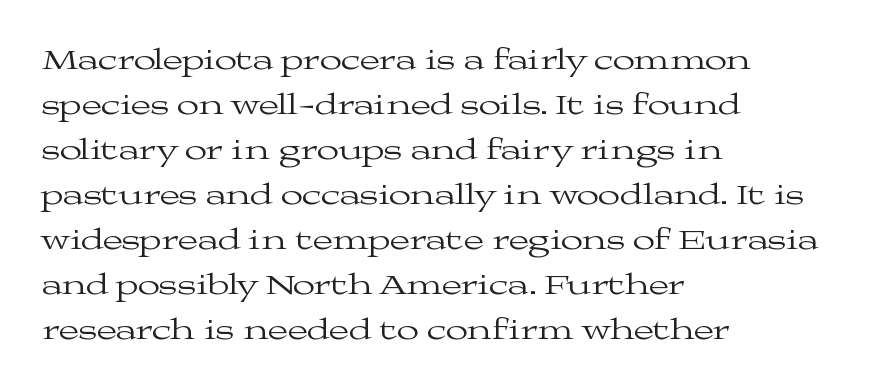
No word sits above an underline. Is this a fixed-width face? No — the glyphs have proportional, varying widths. Quick note: not italic, upright. Bold? No — there's no thickening of the strokes.
